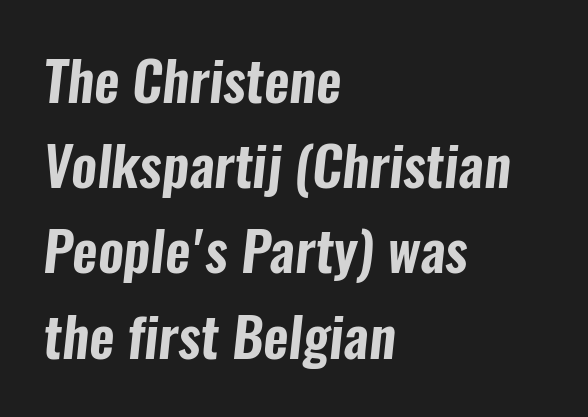
The image shows 55 px condensed sans-serif type; set left-aligned, normal line spacing (1.55x), normal letter spacing, not underlined; low stroke contrast and a medium x-height.
